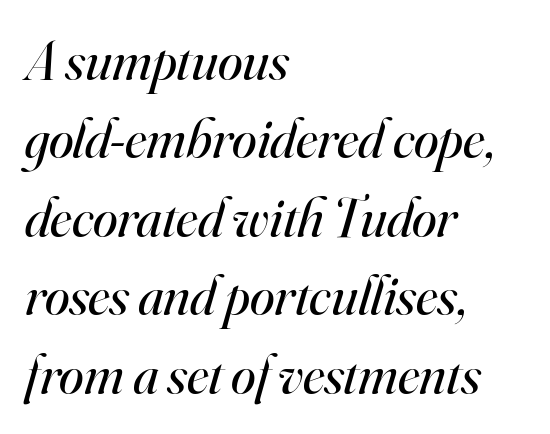
{"serif": "yes", "italic": "yes", "lean": "right", "slant_degrees": 16, "bold": "no", "weight": "regular", "width": "normal", "stroke_contrast": "high", "x_height": "small", "monospaced": "no", "underline": "no", "align": "left", "line_spacing": "normal", "line_spacing_ratio": 1.4, "letter_spacing": "normal", "letter_spacing_em": 0.0, "glyph_px": 56}
